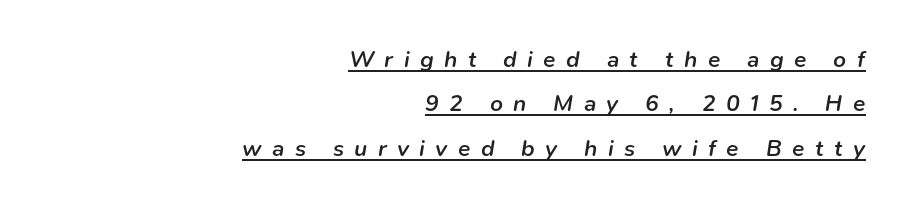
{"italic": "yes", "lean": "right", "slant_degrees": 9, "bold": "semi", "underline": "yes", "align": "right", "line_spacing": "loose", "line_spacing_ratio": 1.93, "letter_spacing": "wide", "letter_spacing_em": 0.45, "glyph_px": 23}
